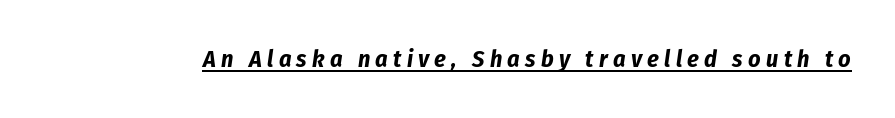
Q: Is the text bold? A: Yes.
Q: Is the text italic (slanted)? A: Yes, it leans right by about 8 degrees.
Q: Is the text underlined? A: Yes.
Q: Is the spacing between letters normal or unusually wide? A: Unusually wide.
